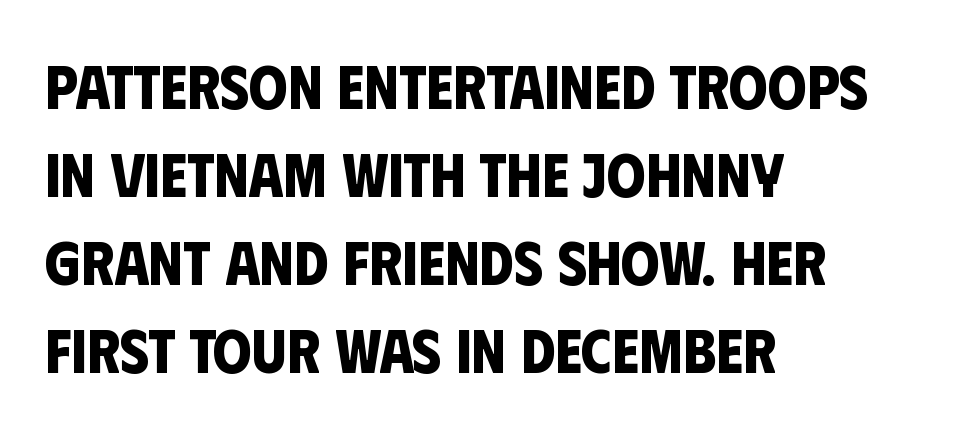
Q: Is the text bold? A: Yes.
Q: Is the typeface a serif or a sans-serif typeface? A: Sans-serif.
Q: Is the text underlined? A: No.
Q: How is the paragraph aligned? A: Left-aligned.
Q: Is the spacing between letters normal or unusually wide? A: Normal.
Q: Is the spacing between lines tight, normal or loose? A: Normal.
Q: Width (condensed, normal, or wide)? A: Condensed.
Q: Stroke contrast? A: Low.
Q: x-height? A: Large.
Q: Monospaced? A: No.
